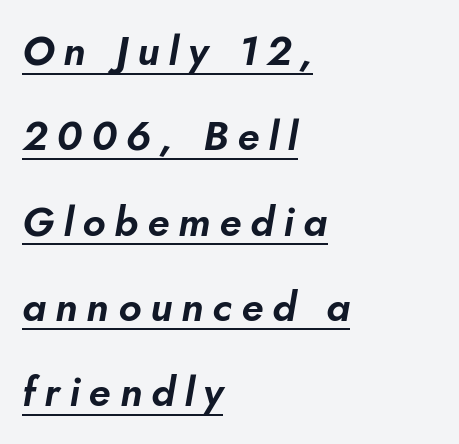
The image shows 41 px text type, italic (leaning right); set left-aligned, loose line spacing (2.08x), unusually wide letter spacing (+0.22 em), underlined; low stroke contrast and a small x-height.
